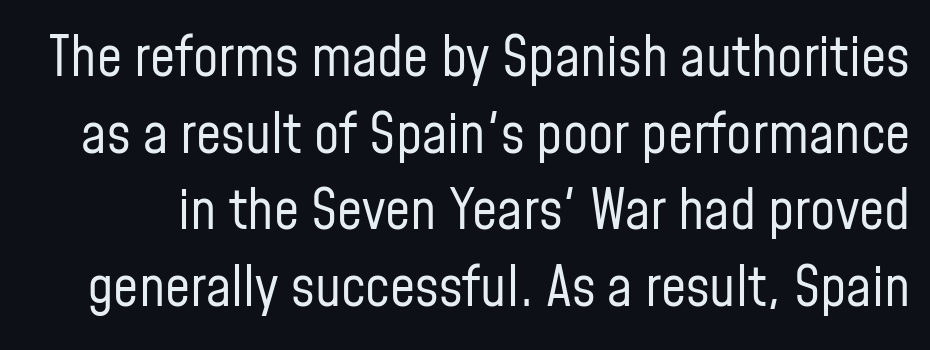
The image shows 56 px regular-weight, condensed sans-serif type, upright; set normal line spacing (1.37x), normal letter spacing, not underlined; low stroke contrast and a medium x-height.
